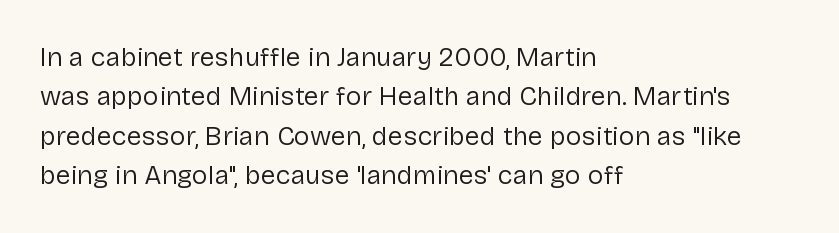
Q: Is the text bold? A: No.
Q: Is the text italic (slanted)? A: No, it is upright.
Q: Is the text underlined? A: No.
Q: How is the paragraph aligned? A: Left-aligned.
Q: Is the spacing between letters normal or unusually wide? A: Normal.
Q: Is the spacing between lines tight, normal or loose? A: Normal.
